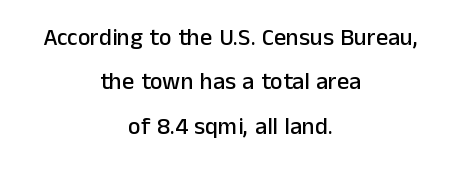
{"italic": "no", "underline": "no", "align": "center", "line_spacing_ratio": 1.85, "letter_spacing": "normal", "letter_spacing_em": 0.0, "glyph_px": 24}
